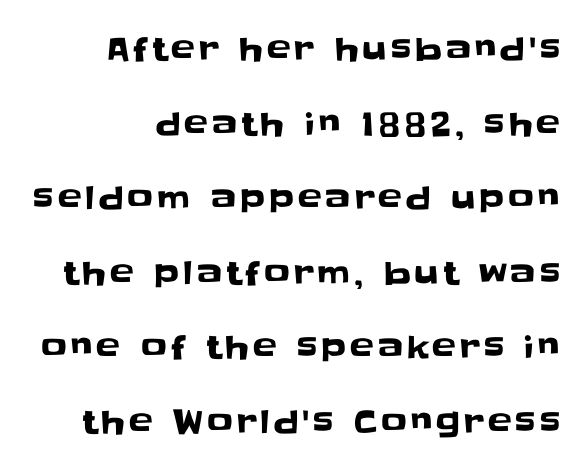
{"serif": "no", "italic": "no", "width": "normal", "stroke_contrast": "low", "x_height": "large", "monospaced": "no", "underline": "no", "line_spacing": "loose", "line_spacing_ratio": 2.33, "glyph_px": 32}
